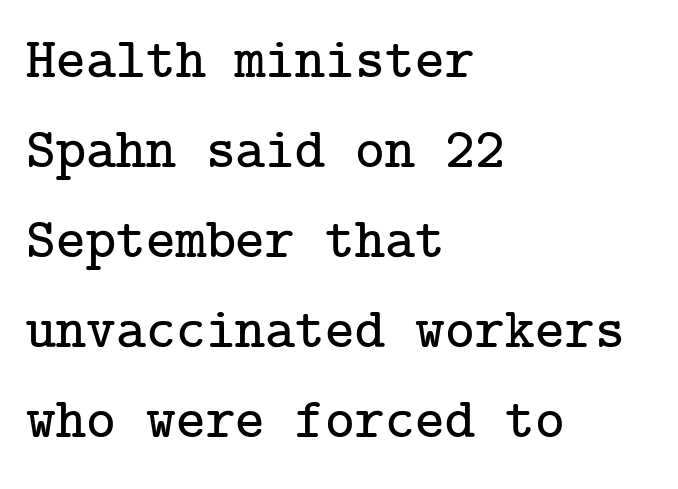
The image shows 57 px serif type, upright; set left-aligned, normal line spacing (1.58x), normal letter spacing, not underlined; low stroke contrast and a medium x-height.
